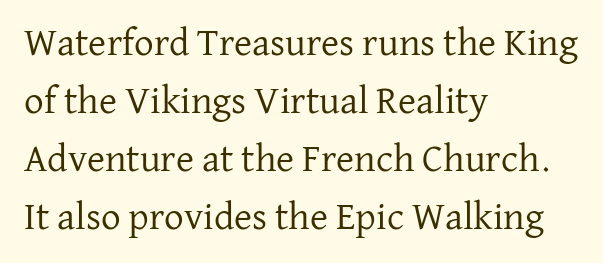
{"serif": "yes", "italic": "no", "bold": "no", "weight": "regular", "width": "normal", "stroke_contrast": "low", "x_height": "medium", "monospaced": "no", "underline": "no", "align": "left", "line_spacing": "normal", "line_spacing_ratio": 1.49, "letter_spacing": "normal", "letter_spacing_em": 0.0, "glyph_px": 39}
